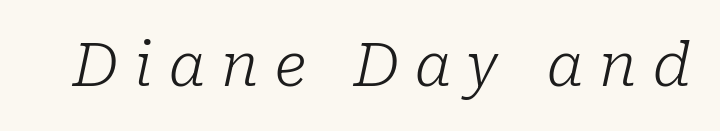
{"serif": "yes", "italic": "yes", "lean": "right", "slant_degrees": 10, "bold": "no", "weight": "light", "width": "normal", "stroke_contrast": "low", "x_height": "medium", "monospaced": "no", "underline": "no", "letter_spacing": "wide", "letter_spacing_em": 0.27, "glyph_px": 60}
